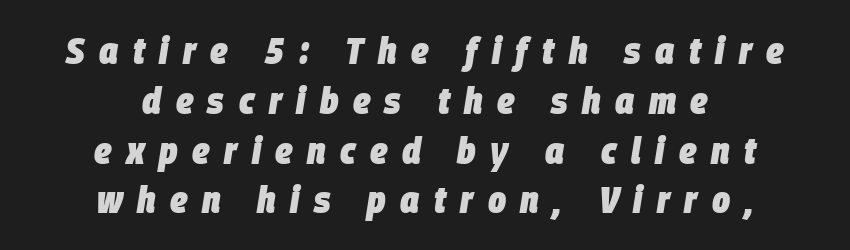
The image shows 38 px heavy, condensed type, italic (leaning right); set centered, normal line spacing (1.31x), unusually wide letter spacing (+0.38 em), not underlined; low stroke contrast and a large x-height.
